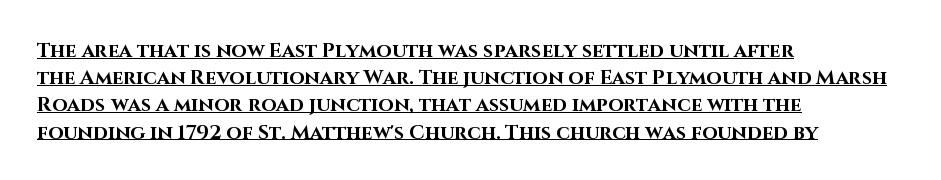
The image shows 20 px bold type, upright; set left-aligned, normal line spacing (1.36x), normal letter spacing, underlined.
